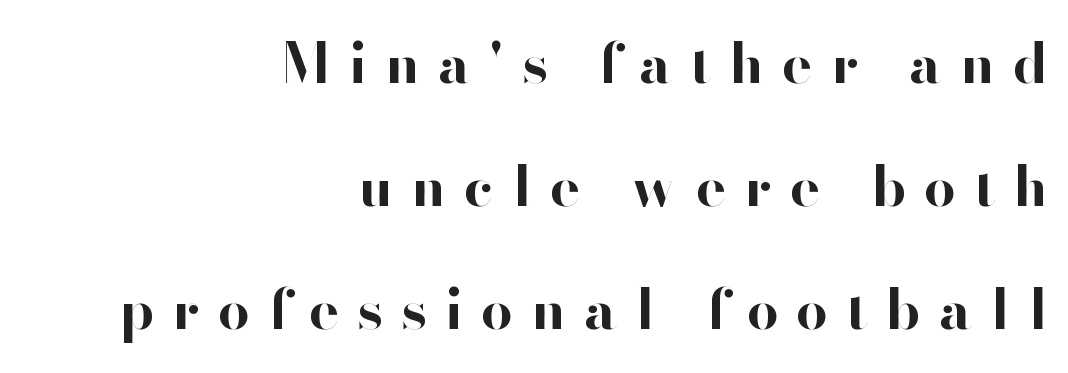
Q: Is the text bold? A: Yes.
Q: Is the text italic (slanted)? A: No, it is upright.
Q: Is the typeface a serif or a sans-serif typeface? A: Sans-serif.
Q: Is the text underlined? A: No.
Q: How is the paragraph aligned? A: Right-aligned.
Q: Is the spacing between letters normal or unusually wide? A: Unusually wide.
Q: Is the spacing between lines tight, normal or loose? A: Loose.
Q: Width (condensed, normal, or wide)? A: Normal.
Q: Stroke contrast? A: High.
Q: x-height? A: Small.
Q: Monospaced? A: No.
